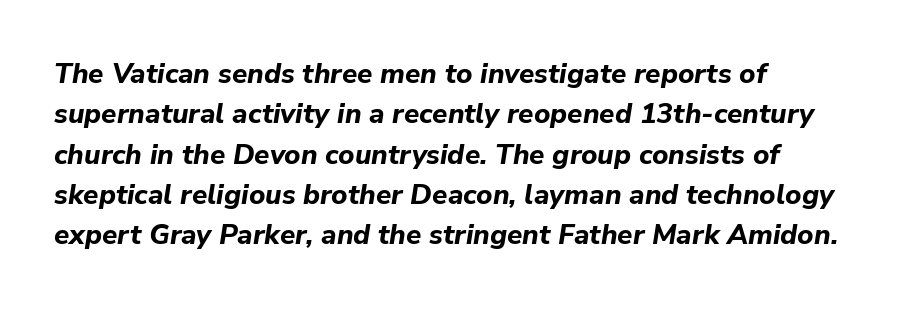
{"italic": "yes", "lean": "right", "slant_degrees": 9, "bold": "yes", "weight": "bold", "width": "normal", "stroke_contrast": "low", "x_height": "medium", "monospaced": "no", "underline": "no", "align": "left", "line_spacing": "normal", "line_spacing_ratio": 1.44, "letter_spacing": "normal", "letter_spacing_em": 0.0, "glyph_px": 28}
